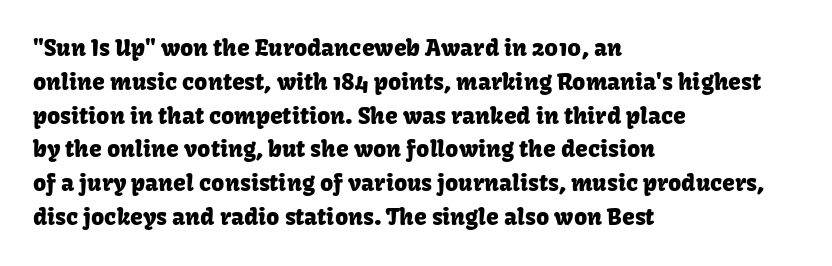
The image shows 23 px text type, upright; set left-aligned, normal line spacing (1.47x), normal letter spacing, not underlined.
